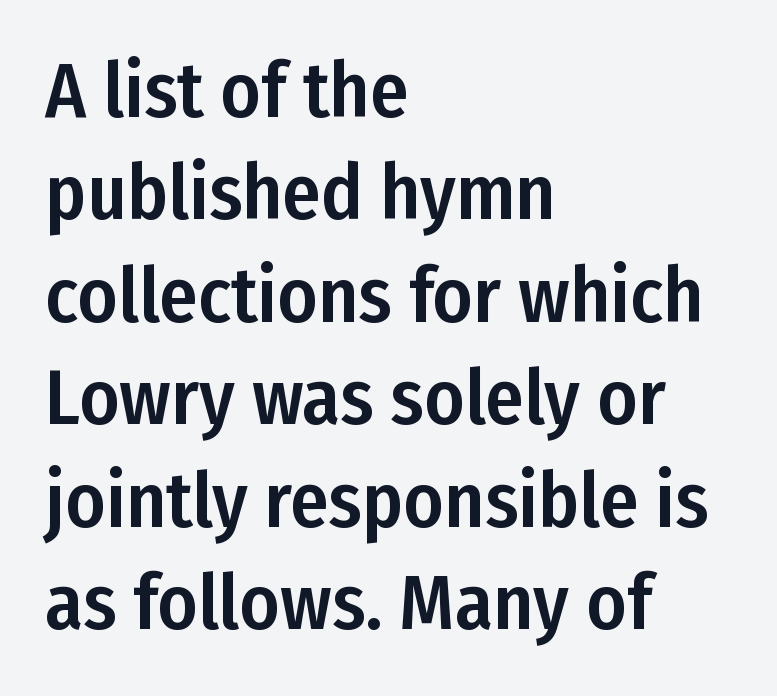
{"serif": "no", "italic": "no", "width": "condensed", "stroke_contrast": "low", "x_height": "medium", "monospaced": "no", "underline": "no", "align": "left", "line_spacing": "normal", "line_spacing_ratio": 1.33, "letter_spacing": "normal", "letter_spacing_em": 0.0, "glyph_px": 77}
